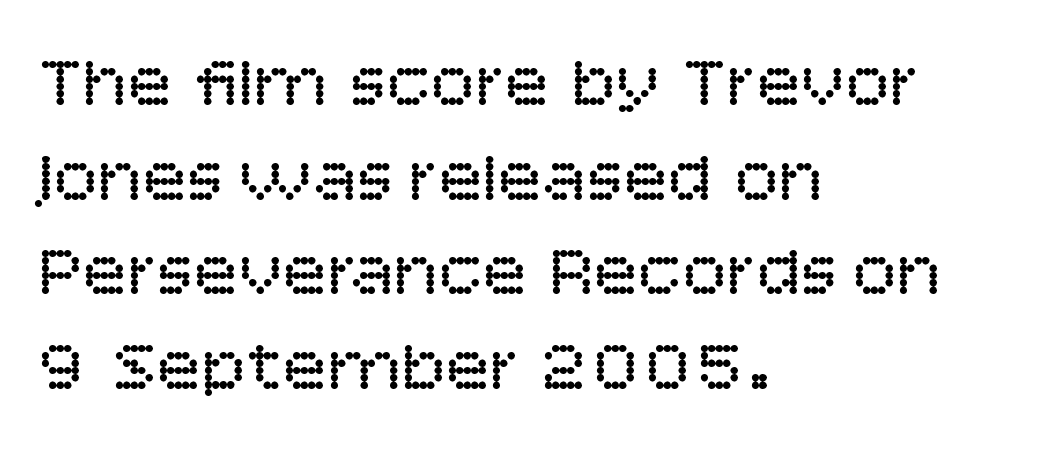
This is sans-serif lettering, the kind often seen on screens and signage. The glyphs are unaccompanied by any horizontal stroke below them. It's the straight-up-and-down kind of type. Unbolded letterforms with no extra heft. The passage shown stacks its lines at a standard gap. These lines keep a tight, regular rhythm from letter to letter.
